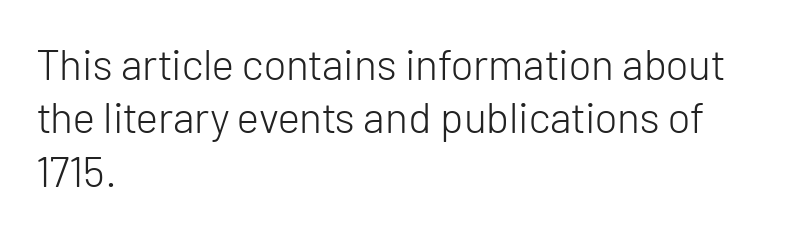
Clear beneath every line of the passage. The strokes carry an ordinary text weight at most. Students, note that the glyphs here touch the page at normal intervals. Serif or sans? Sans — the stroke terminals are bare. Notice how the passage keeps a crisp vertical edge on the left only.
